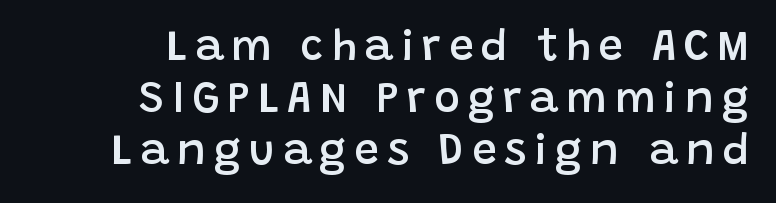
The lettering holds an erect, upright posture throughout. Only glyphs here, with clear space below each row. Does the copy run flush right? Yes — the right margin is perfectly even. The rendering uses natural spacing where letterforms have individual widths.
